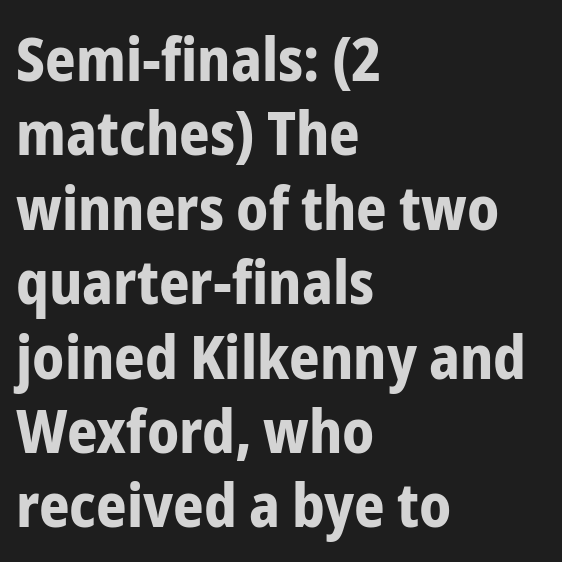
Q: Is the text bold? A: Yes.
Q: Is the text italic (slanted)? A: No, it is upright.
Q: Is the typeface a serif or a sans-serif typeface? A: Sans-serif.
Q: Is the text underlined? A: No.
Q: How is the paragraph aligned? A: Left-aligned.
Q: Is the spacing between letters normal or unusually wide? A: Normal.
Q: Width (condensed, normal, or wide)? A: Condensed.
Q: Stroke contrast? A: Low.
Q: x-height? A: Medium.
Q: Monospaced? A: No.
